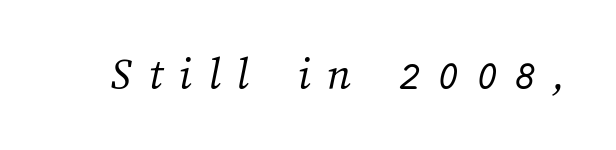
Q: Is the text bold? A: No.
Q: Is the text underlined? A: No.
Q: Is the spacing between letters normal or unusually wide? A: Unusually wide.
Q: Width (condensed, normal, or wide)? A: Normal.
Q: Stroke contrast? A: Medium.
Q: x-height? A: Medium.
Q: Monospaced? A: No.
